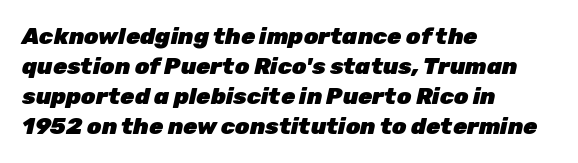
{"italic": "yes", "lean": "right", "slant_degrees": 12, "bold": "yes", "underline": "no", "align": "left", "line_spacing": "normal", "line_spacing_ratio": 1.31, "letter_spacing": "normal", "letter_spacing_em": 0.0, "glyph_px": 23}
